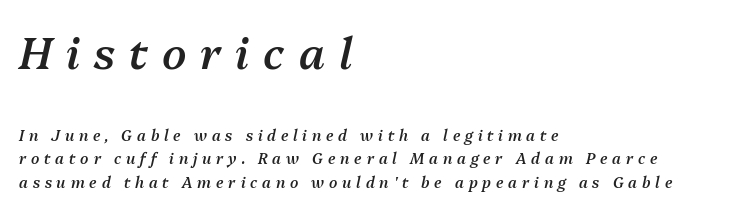
{"italic": "yes", "lean": "right", "slant_degrees": 13, "bold": "semi", "weight": "semibold", "width": "normal", "stroke_contrast": "medium", "x_height": "medium", "monospaced": "no", "underline": "no", "align": "left", "line_spacing": "normal", "line_spacing_ratio": 1.58, "letter_spacing": "wide", "letter_spacing_em": 0.32, "larger_block": "first", "size_ratio": 2.93, "glyph_px": 44}
